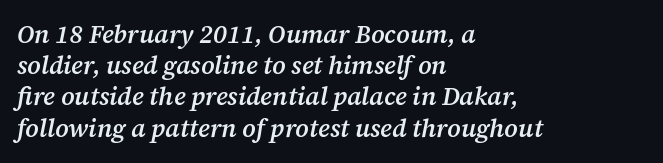
Spacing between characters is what you'd get straight out of the box. Every letter is mildly thick-stroked: semibold rather than bold. Plain, unruled lines of type. Horizontal bands of white between lines are of average thickness.
